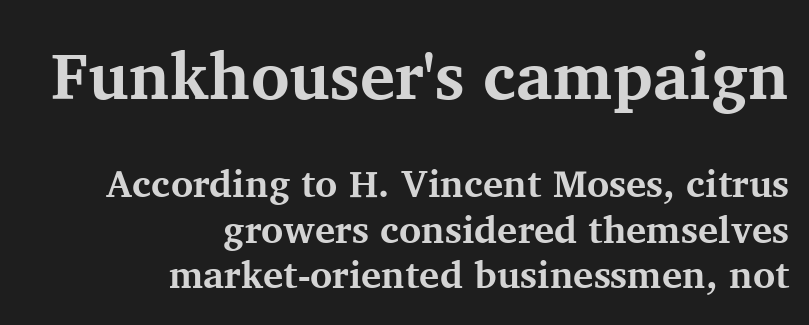
The image shows 66 px bold serif type, upright; set right-aligned, line spacing 1.19x, normal letter spacing, not underlined; the first (top) block is 1.74x larger; medium stroke contrast and a medium x-height.
